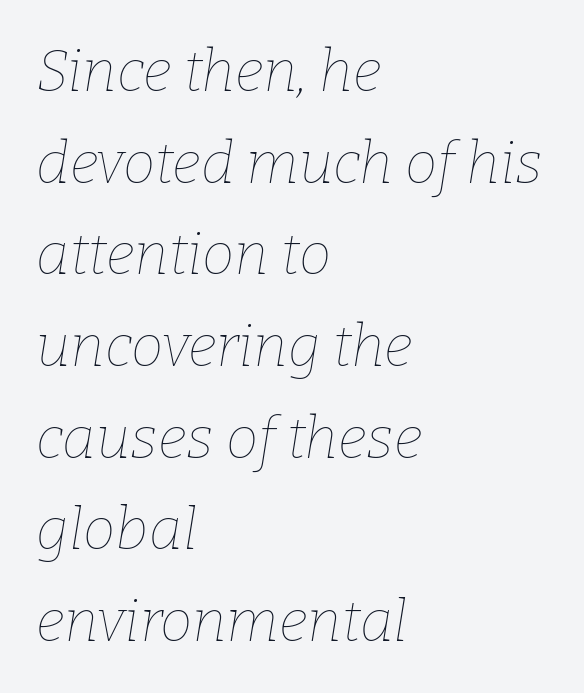
Q: Is the text bold? A: No.
Q: Is the text italic (slanted)? A: Yes, it leans right by about 9 degrees.
Q: Is the text underlined? A: No.
Q: How is the paragraph aligned? A: Left-aligned.
Q: Is the spacing between letters normal or unusually wide? A: Normal.
Q: Is the spacing between lines tight, normal or loose? A: Normal.
Q: Width (condensed, normal, or wide)? A: Normal.
Q: Stroke contrast? A: Low.
Q: x-height? A: Medium.
Q: Monospaced? A: No.
